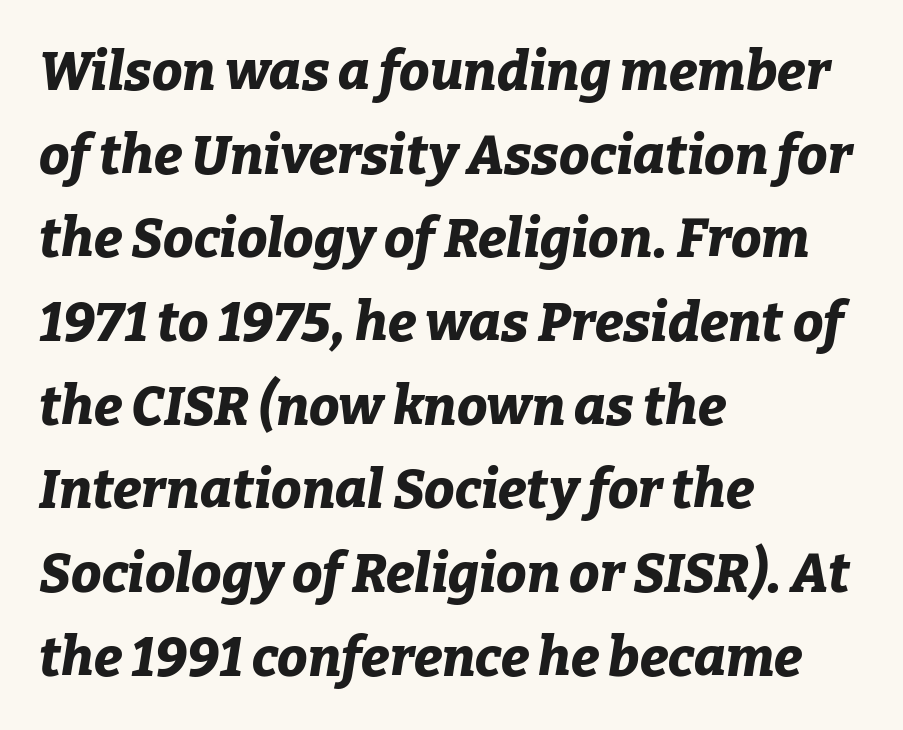
Q: Is the text bold? A: Yes.
Q: Is the text italic (slanted)? A: Yes, it leans right by about 9 degrees.
Q: Is the text underlined? A: No.
Q: How is the paragraph aligned? A: Left-aligned.
Q: Is the spacing between letters normal or unusually wide? A: Normal.
Q: Is the spacing between lines tight, normal or loose? A: Normal.
Q: Width (condensed, normal, or wide)? A: Normal.
Q: Stroke contrast? A: Low.
Q: x-height? A: Medium.
Q: Monospaced? A: No.
